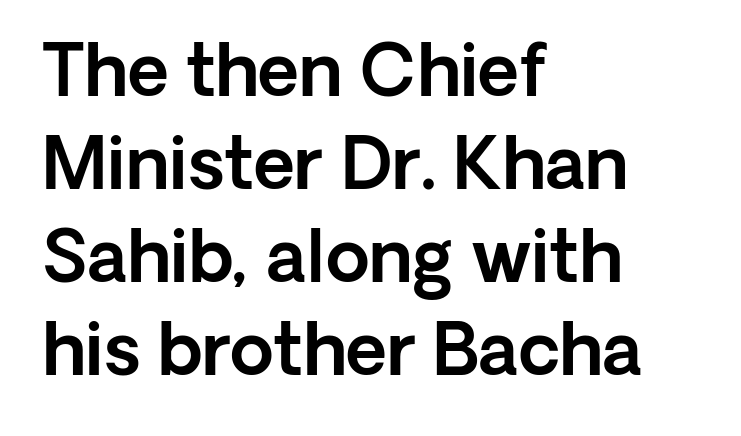
The image shows 71 px sans-serif type, upright; set left-aligned, normal line spacing (1.31x), normal letter spacing, not underlined; a medium x-height.
